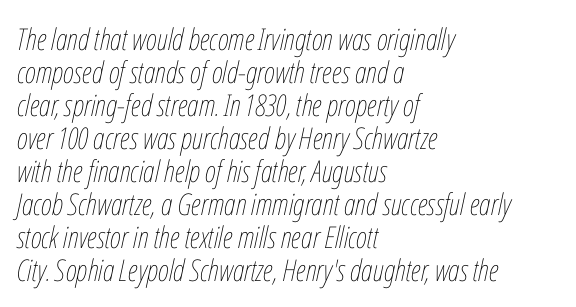
{"italic": "yes", "lean": "right", "slant_degrees": 12, "bold": "no", "weight": "thin", "width": "condensed", "stroke_contrast": "low", "x_height": "medium", "monospaced": "no", "underline": "no", "align": "left", "line_spacing": "tight", "line_spacing_ratio": 1.1, "letter_spacing": "normal", "letter_spacing_em": 0.0, "glyph_px": 30}
